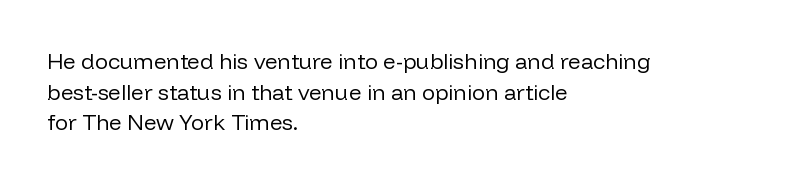
Here the glyphs are tracked normally, forming tight word shapes. This sample keeps an unexceptional amount of space between lines. Every character sits straight up, as roman type does. Each stroke keeps to a modest, everyday thickness or less. This rendering uses left alignment, leaving the right contour irregular. Descenders are the only things crossing below the line.
